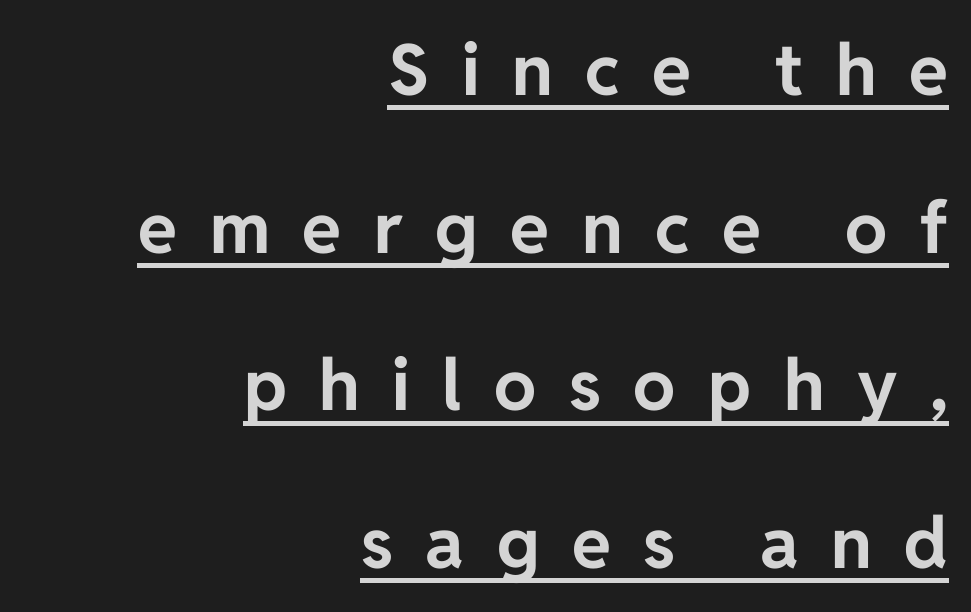
Is there any slant? The stems are plumb. Baseline-to-baseline distance is far greater than the letter height. The text was rendered using a sans face with plain stroke endings. Stroke thickness is high; the sample reads as a true bold. The lines are quadded right. The letterforms stand isolated, each surrounded by extra space.
